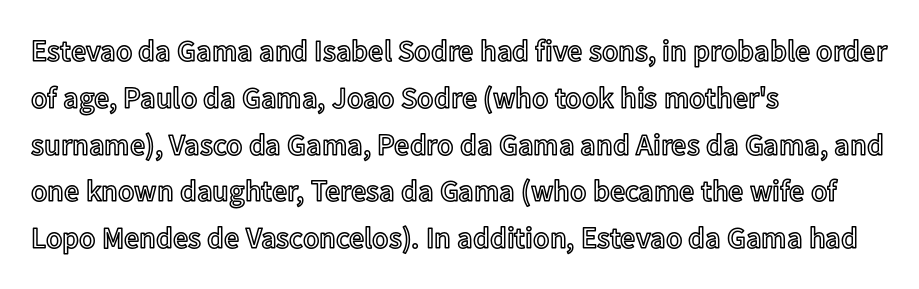
{"italic": "no", "width": "normal", "x_height": "medium", "monospaced": "no", "underline": "no", "align": "left", "line_spacing": "normal", "line_spacing_ratio": 1.56, "letter_spacing": "normal", "letter_spacing_em": 0.0, "glyph_px": 30}
